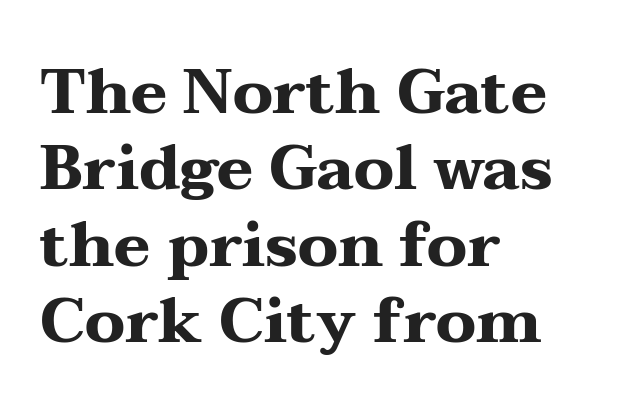
Tracking value appears to be zero — textbook default spacing. On the weight axis this lands at bold, roughly 700. Anything drawn beneath the words? Only blank space. A roman cut, with each character standing at attention. Left-aligned paragraph, ragged on the right. The letters advance in unequal steps, a hallmark of proportional type.
